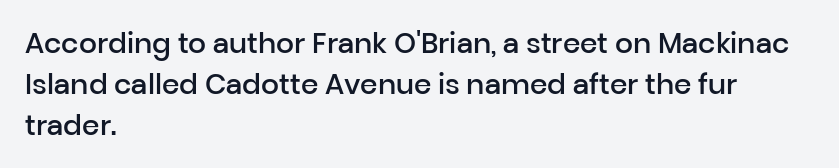
Bold? Not quite — semibold, heavier than regular but stopping short. This rendering features lettering with no underline. How are the letters spaced? Ordinarily, with no added tracking. Leading matches the norm, producing a regular column. You could not count columns in this text — the font is proportionally spaced. These lines are set flush left with a ragged right edge.
